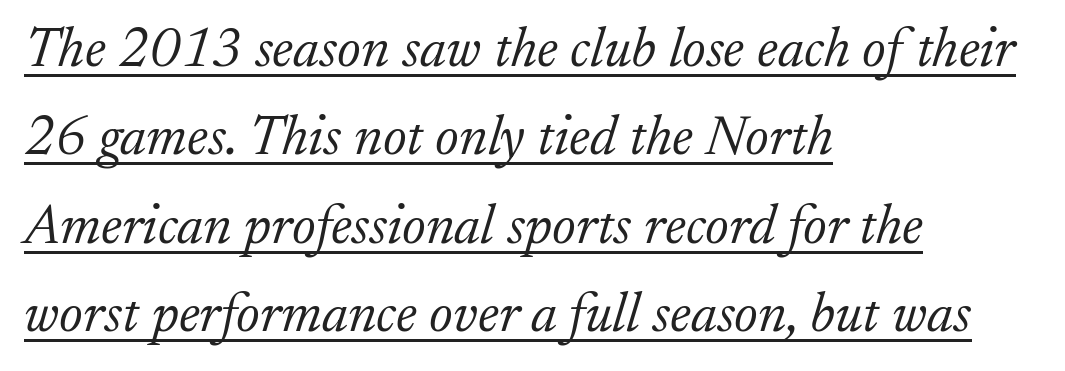
The image shows 56 px light serif type, italic (leaning right); set left-aligned, normal line spacing (1.58x), normal letter spacing, underlined; low stroke contrast and a small x-height.
